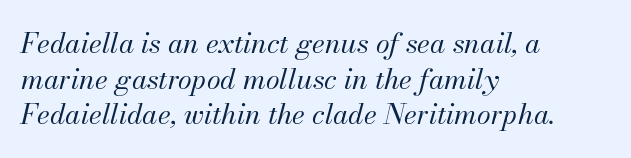
The letters sit at their default tracking, neither squeezed nor spread. Is this a heavy cut? Hardly; it is regular or lighter. These lines are set flush left with a ragged right edge. Regarding leading, the lines here are spaced in the standard way. Underlining? Definitely not there. Quick note: italic.
